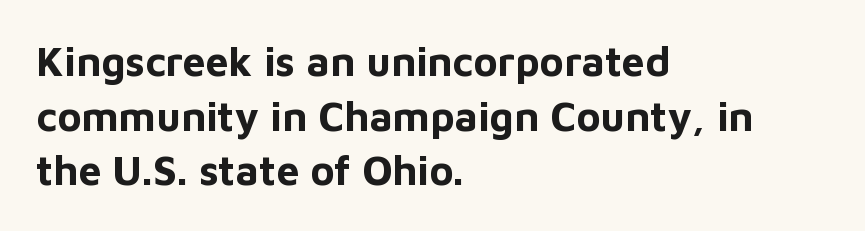
{"serif": "no", "italic": "no", "bold": "yes", "weight": "bold", "width": "normal", "stroke_contrast": "low", "x_height": "medium", "monospaced": "no", "underline": "no", "align": "left", "line_spacing": "normal", "line_spacing_ratio": 1.33, "letter_spacing": "normal", "letter_spacing_em": 0.0, "glyph_px": 41}
